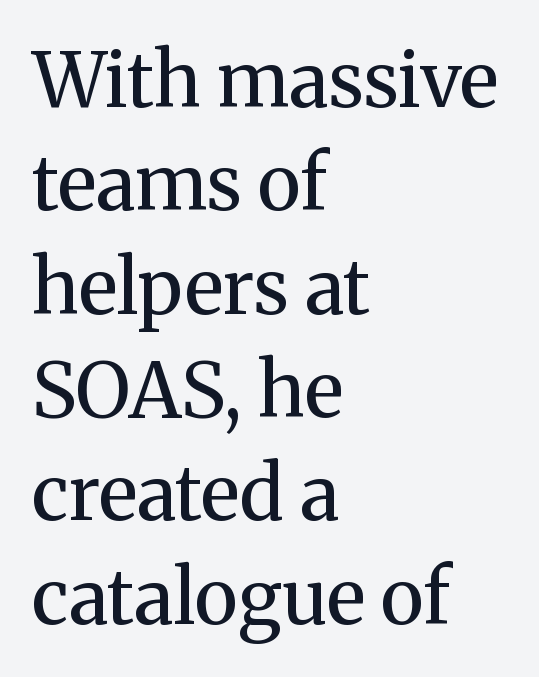
{"serif": "yes", "italic": "no", "bold": "no", "weight": "regular", "width": "normal", "stroke_contrast": "medium", "x_height": "medium", "monospaced": "no", "underline": "no", "align": "left", "line_spacing": "normal", "line_spacing_ratio": 1.36, "letter_spacing": "normal", "letter_spacing_em": 0.0, "glyph_px": 76}
